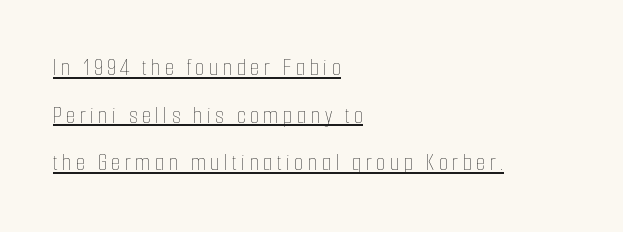
Upright lettering throughout. Caption: lettering with a line underneath. The lines are spread far apart with generous leading. Leftover space on each line is placed entirely after the last word. The weight tops out at a normal text grade.
